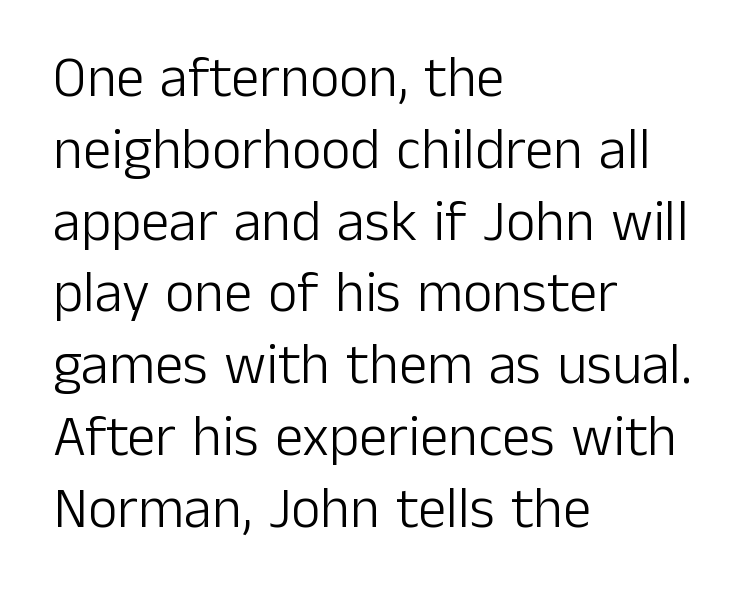
Q: Is the text bold? A: No.
Q: Is the text italic (slanted)? A: No, it is upright.
Q: Is the typeface a serif or a sans-serif typeface? A: Sans-serif.
Q: Is the text underlined? A: No.
Q: How is the paragraph aligned? A: Left-aligned.
Q: Is the spacing between letters normal or unusually wide? A: Normal.
Q: Is the spacing between lines tight, normal or loose? A: Normal.
Q: Width (condensed, normal, or wide)? A: Normal.
Q: Stroke contrast? A: Low.
Q: x-height? A: Medium.
Q: Monospaced? A: No.
